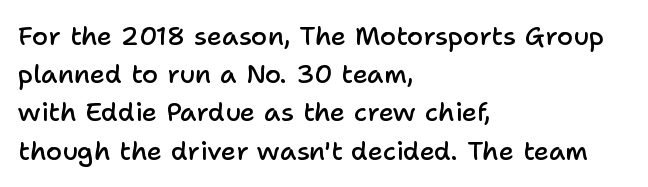
{"italic": "no", "bold": "semi", "underline": "no", "align": "left", "line_spacing": "normal", "line_spacing_ratio": 1.47, "letter_spacing": "normal", "letter_spacing_em": 0.0, "glyph_px": 26}
